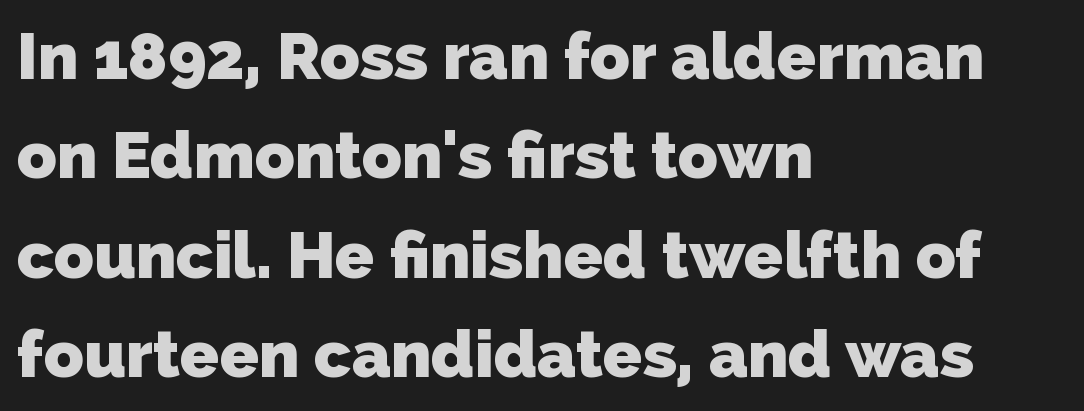
The image shows 65 px heavy sans-serif type; set left-aligned, normal line spacing (1.53x), normal letter spacing, not underlined; low stroke contrast and a medium x-height.
